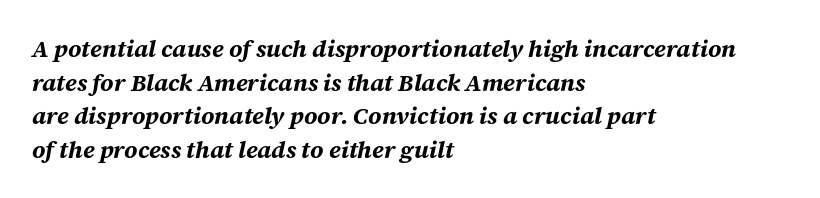
{"italic": "yes", "lean": "right", "slant_degrees": 12, "bold": "yes", "underline": "no", "align": "left", "line_spacing": "normal", "line_spacing_ratio": 1.4, "letter_spacing": "normal", "letter_spacing_em": 0.0, "glyph_px": 24}
